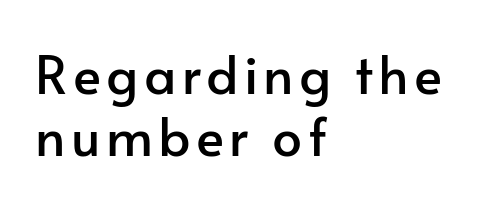
The compositor pushed each line to the left boundary. Does the lettering tilt? It doesn't — this is upright. The passage shown is typeset with a sans-serif family. Do the characters align in a grid? No, the font is proportional. The specimen omits any rule beneath the text block's lines.
